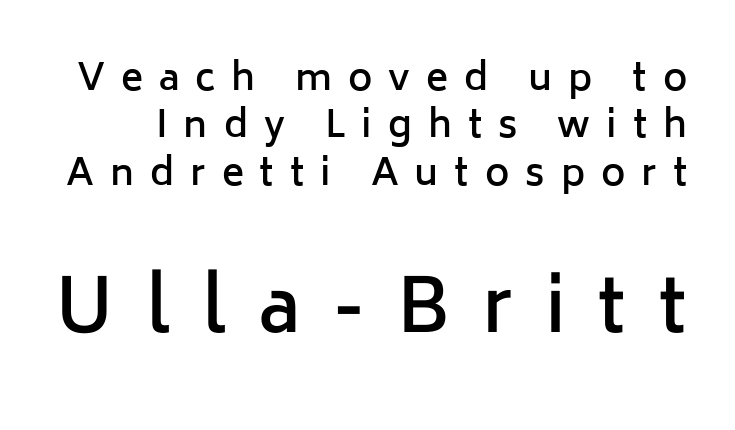
What weight is shown? A semibold, between regular and bold. Quick note: interline space is typical. These lines have a slow, spaced-out rhythm from letter to letter. Character widths vary here, with narrow letters taking less room than wide ones.
